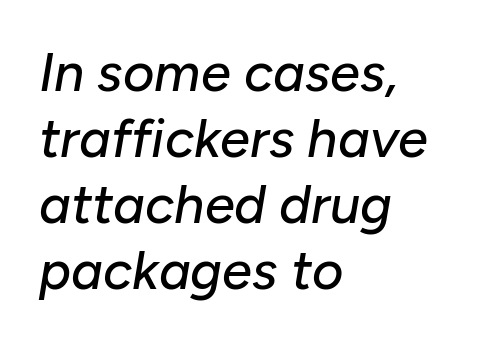
Q: Is the text italic (slanted)? A: Yes, it leans right by about 10 degrees.
Q: Is the text underlined? A: No.
Q: How is the paragraph aligned? A: Left-aligned.
Q: Is the spacing between letters normal or unusually wide? A: Normal.
Q: Width (condensed, normal, or wide)? A: Normal.
Q: Stroke contrast? A: Low.
Q: x-height? A: Medium.
Q: Monospaced? A: No.
